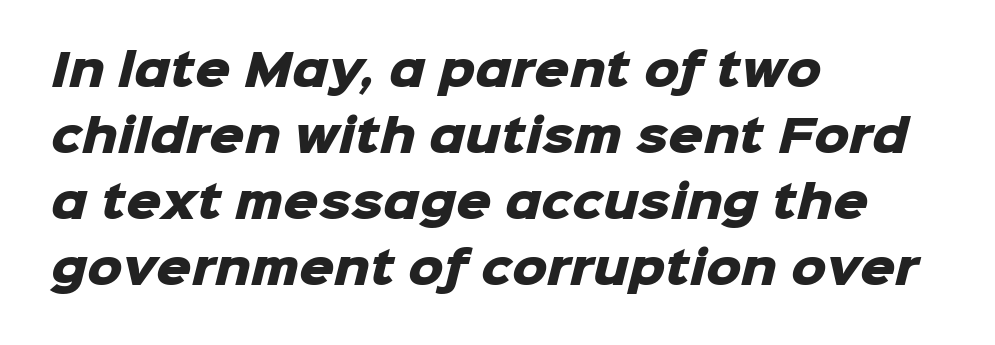
Heavy-handed strokes throughout: this text is bold. Note the varied advance widths — an 'i' is clearly narrower than an 'm'. Does the leading feel generous? No, just average. Type style note: lacks serifs. Caption: multi-line text, flush left, ragged right. The face used here is rendered with its standard letterfit.
